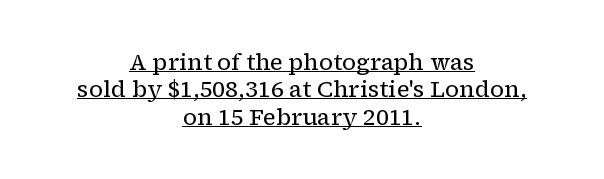
The image shows 23 px text type, upright; set centered, line spacing 1.19x, normal letter spacing, underlined.
